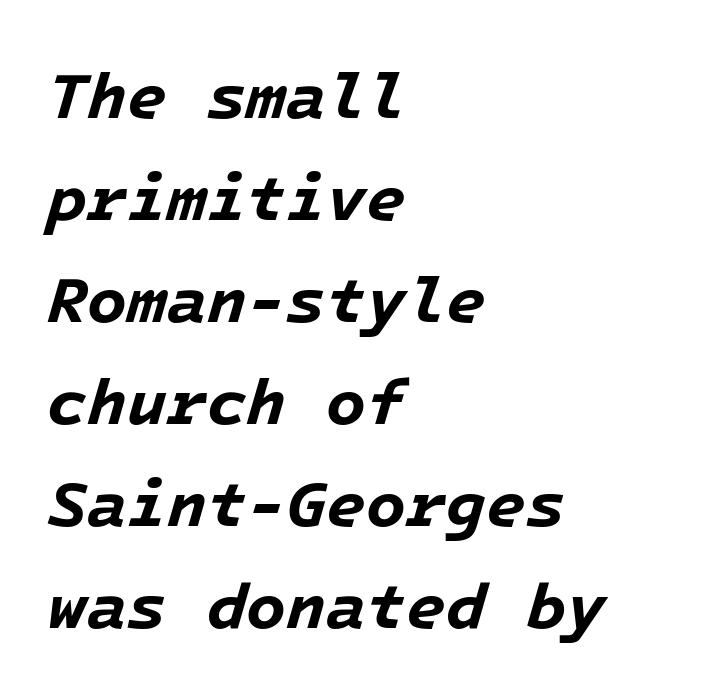
{"italic": "yes", "lean": "right", "slant_degrees": 16, "bold": "yes", "weight": "bold", "width": "normal", "stroke_contrast": "low", "x_height": "medium", "underline": "no", "align": "left", "line_spacing": "normal", "line_spacing_ratio": 1.57, "letter_spacing": "normal", "letter_spacing_em": 0.0, "glyph_px": 65}
